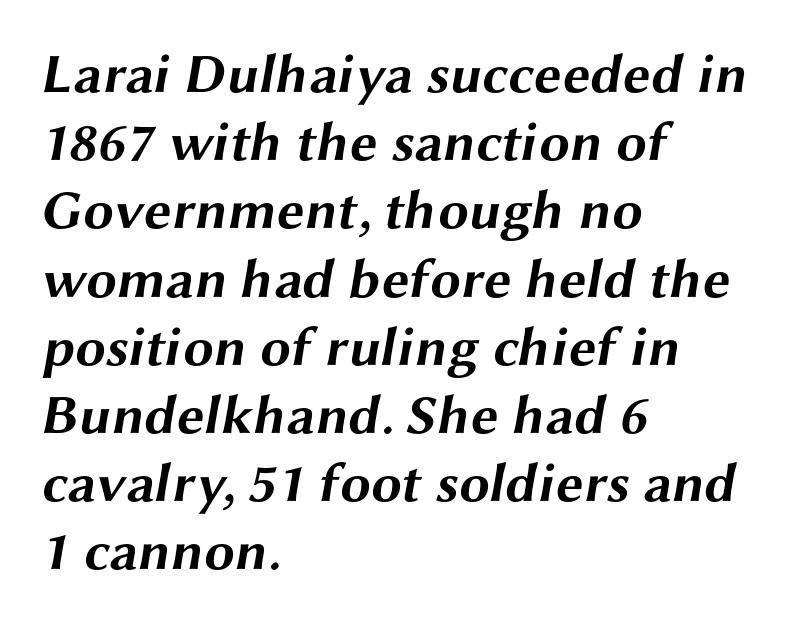
Q: Is the text bold? A: Yes.
Q: Is the typeface a serif or a sans-serif typeface? A: Sans-serif.
Q: Is the text underlined? A: No.
Q: How is the paragraph aligned? A: Left-aligned.
Q: Is the spacing between letters normal or unusually wide? A: Normal.
Q: Width (condensed, normal, or wide)? A: Wide.
Q: Stroke contrast? A: Medium.
Q: x-height? A: Medium.
Q: Monospaced? A: No.
